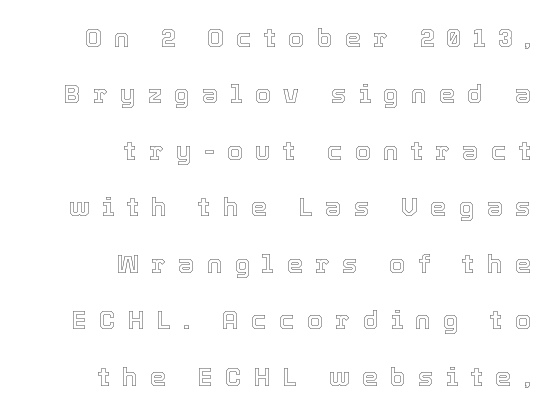
There is plenty of visible air inserted between adjacent glyphs. The designer dialed line spacing up above the default. This sample is right-justified, so line beginnings fall wherever the words allow. A clean baseline with only descenders dipping below it. A typesetter would mark this as roman, not italic.
